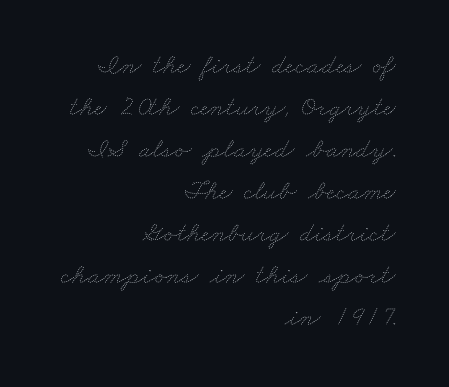
The image shows 28 px thin, wide type; set right-aligned, normal line spacing (1.5x), normal letter spacing, not underlined; low stroke contrast and a small x-height.
